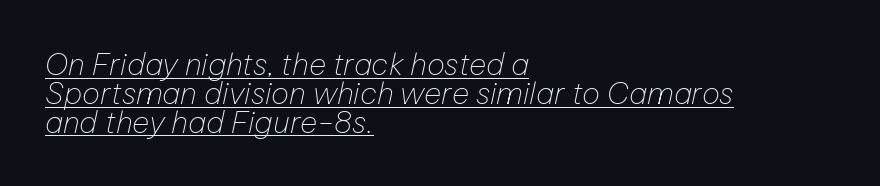
The image shows 30 px thin type, italic (leaning right); set left-aligned, tight line spacing (0.96x), normal letter spacing, underlined; low stroke contrast and a medium x-height.
